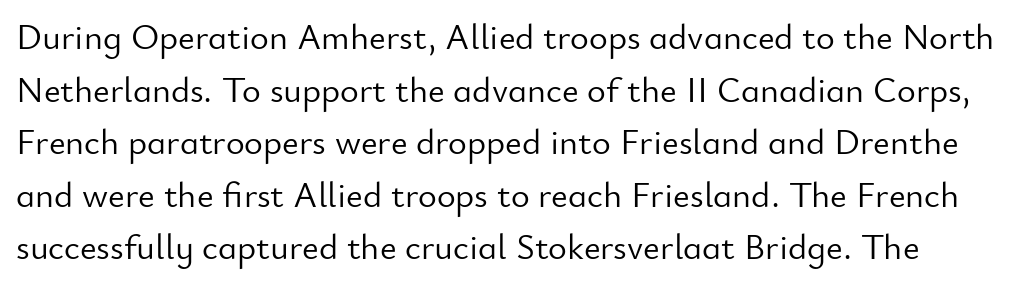
The passage shown is typed in a proportional face where columns would drift. Caption: standard tracking, unaltered. Each new line begins a customary step beneath the previous one. No feet cap the strokes, marking this as sans-serif type. If you drew a line through each stem, it would be perfectly vertical.
